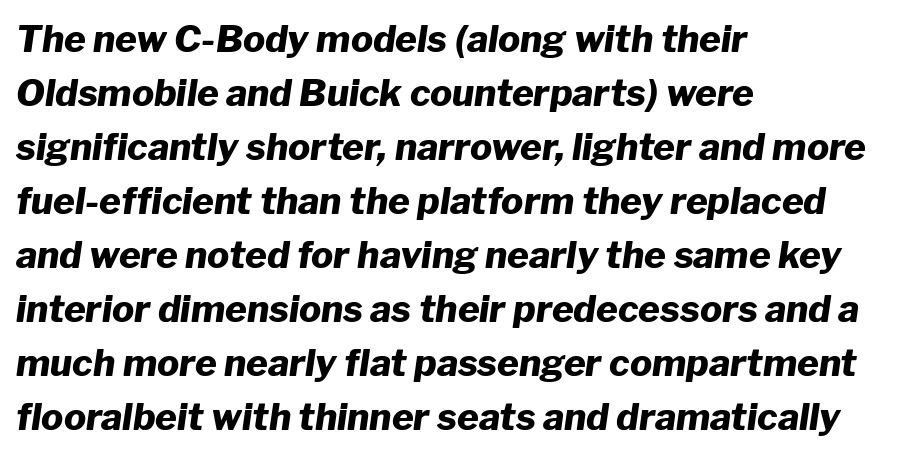
Q: Is the text bold? A: Yes.
Q: Is the text italic (slanted)? A: Yes, it leans right by about 8 degrees.
Q: Is the text underlined? A: No.
Q: How is the paragraph aligned? A: Left-aligned.
Q: Is the spacing between letters normal or unusually wide? A: Normal.
Q: Is the spacing between lines tight, normal or loose? A: Normal.
Q: Width (condensed, normal, or wide)? A: Normal.
Q: Stroke contrast? A: Low.
Q: x-height? A: Medium.
Q: Monospaced? A: No.
